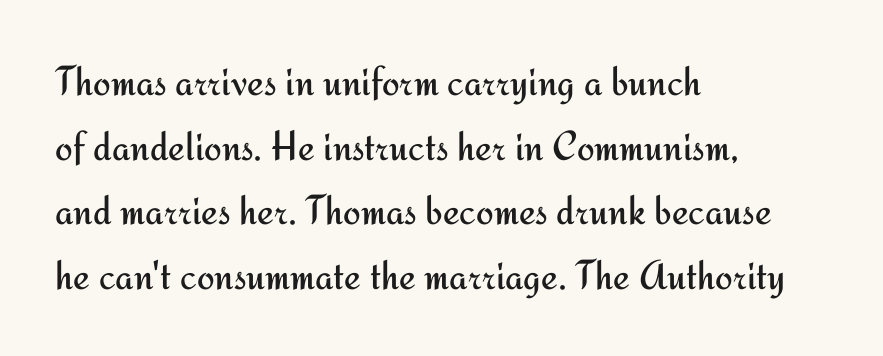
The letterforms sit at book weight or below. These lines keep a tight, regular rhythm from letter to letter. Horizontal alignment here is leftward, the default for most running prose. Rendered with straight, roman letterforms. Beneath every word, the page is bare.
